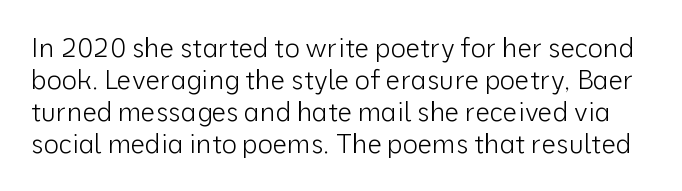
The image shows 26 px text type, upright; set line spacing 1.23x, normal letter spacing, not underlined.
